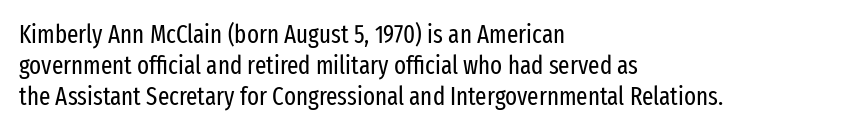
Spacing between characters is what you'd get straight out of the box. Ordinary non-slanted type is in use. The compositor pushed each line to the left boundary. Rows of type keep a routine distance in the vertical direction.
